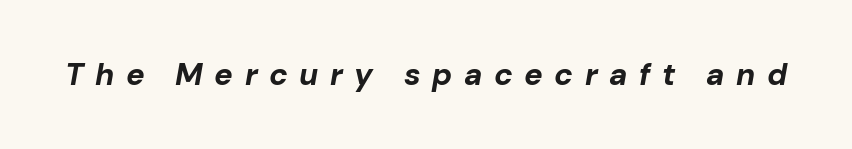
An italicized treatment has been applied to the whole sample. A full-strength bold gives these letters their thick strokes. Varying glyph widths throughout — classic text-font behaviour. The gap between lines stays unmarked. The gaps between neighbouring characters are conspicuously large.
